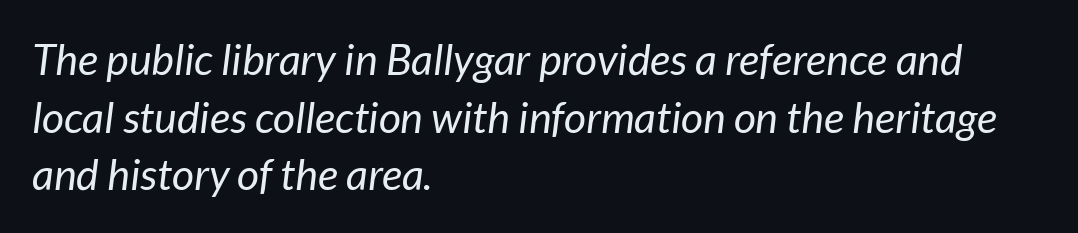
The image shows 43 px regular-weight type, italic (leaning right); set left-aligned, normal line spacing (1.34x), normal letter spacing, not underlined; low stroke contrast and a medium x-height.
